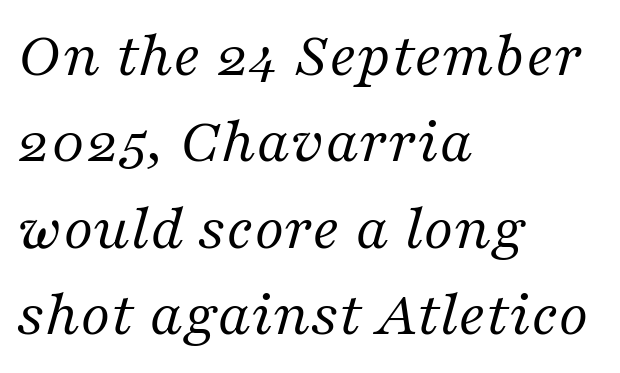
The image shows 65 px regular-weight serif type, italic (leaning right); set left-aligned, normal line spacing (1.33x), normal letter spacing, not underlined; medium stroke contrast and a medium x-height.
